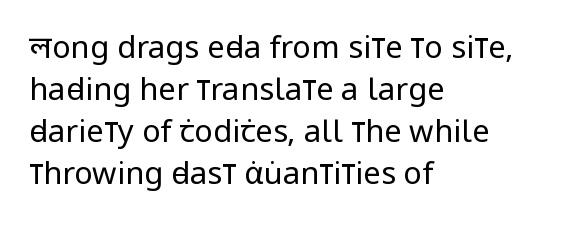
The image shows 31 px regular-weight, condensed sans-serif type, upright; set left-aligned, normal line spacing (1.36x), normal letter spacing, not underlined; low stroke contrast and a large x-height.
